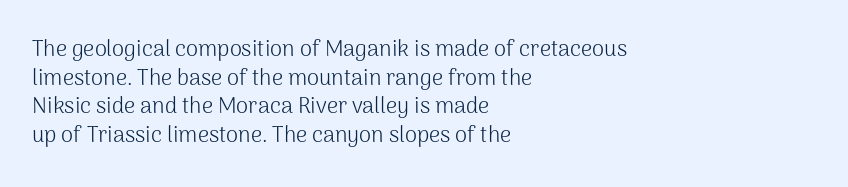
{"italic": "no", "bold": "no", "underline": "no", "align": "left", "line_spacing": "normal", "line_spacing_ratio": 1.3, "letter_spacing": "normal", "letter_spacing_em": 0.0, "glyph_px": 22}
